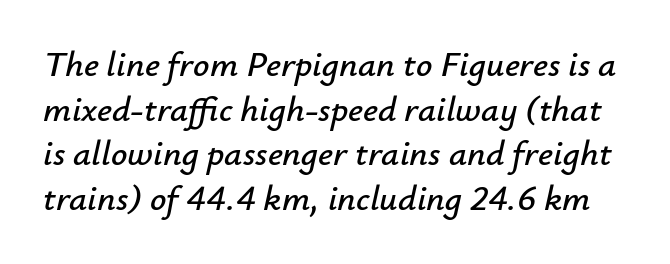
{"italic": "yes", "lean": "right", "slant_degrees": 12, "width": "normal", "stroke_contrast": "low", "x_height": "small", "monospaced": "no", "underline": "no", "line_spacing_ratio": 1.24, "letter_spacing": "normal", "letter_spacing_em": 0.0, "glyph_px": 36}
